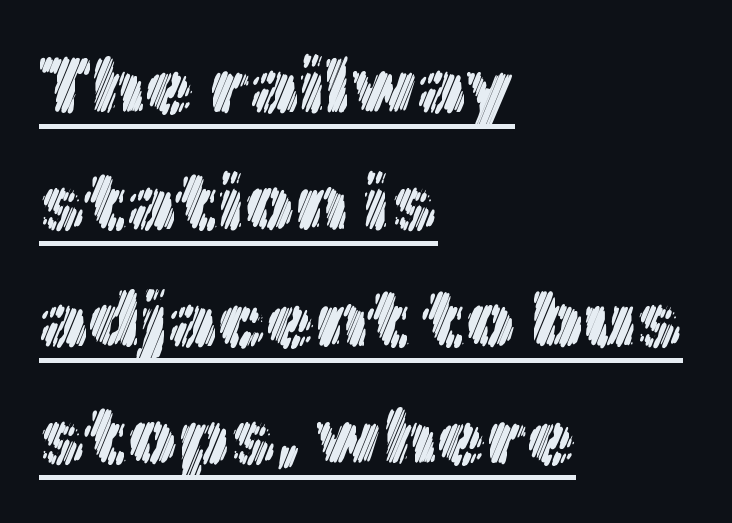
The image shows 79 px text type, upright; set left-aligned, normal line spacing (1.48x), normal letter spacing, underlined; a medium x-height.
